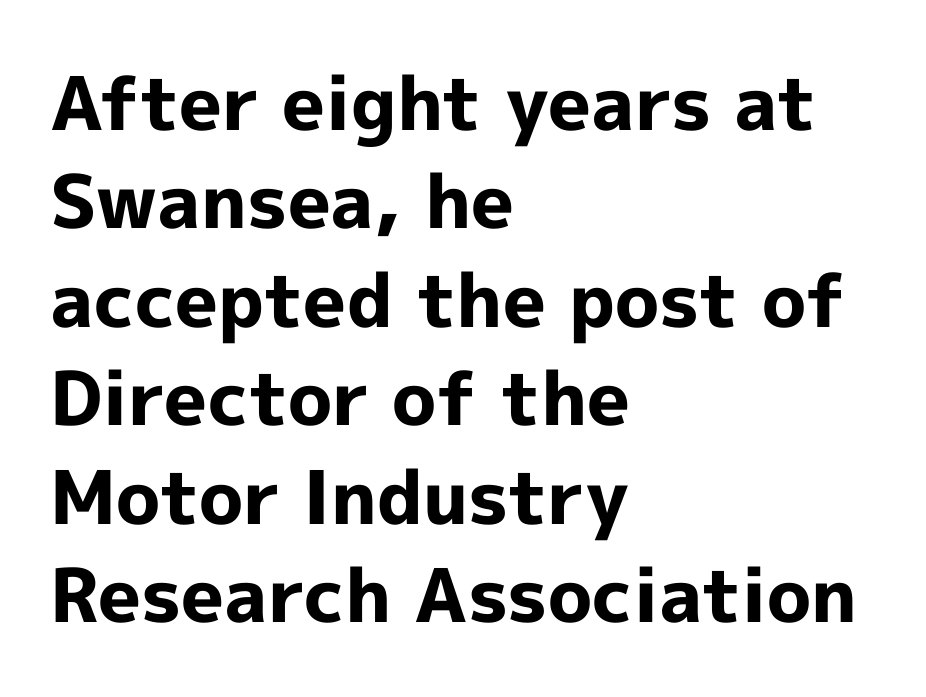
{"serif": "no", "italic": "no", "bold": "yes", "weight": "bold", "width": "normal", "x_height": "medium", "monospaced": "no", "underline": "no", "align": "left", "line_spacing": "normal", "line_spacing_ratio": 1.33, "letter_spacing": "normal", "letter_spacing_em": 0.0, "glyph_px": 74}
